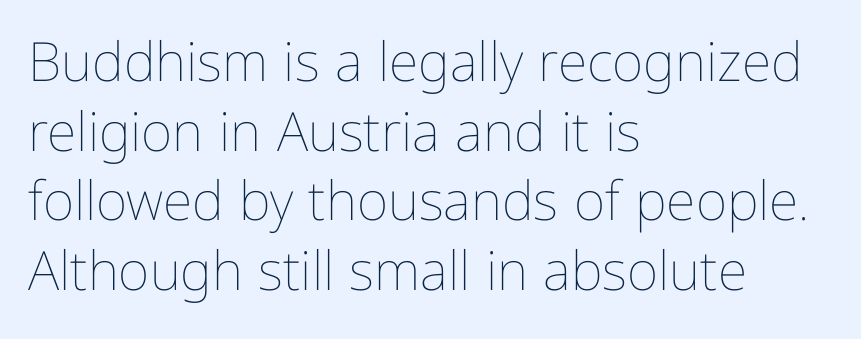
{"italic": "no", "bold": "no", "weight": "thin", "width": "condensed", "stroke_contrast": "low", "x_height": "medium", "monospaced": "no", "underline": "no", "align": "left", "line_spacing": "normal", "line_spacing_ratio": 1.29, "letter_spacing": "normal", "letter_spacing_em": 0.0, "glyph_px": 54}
